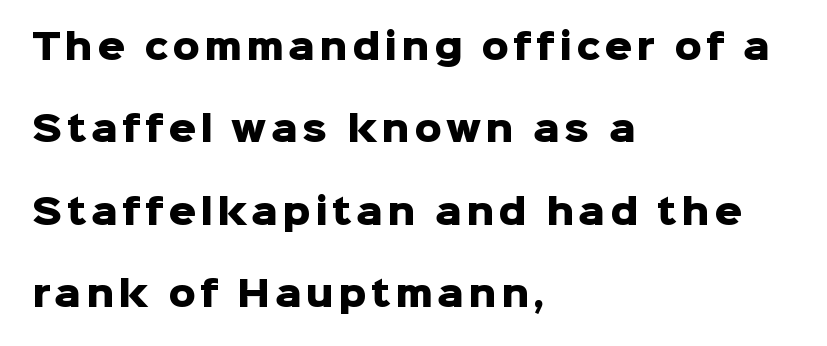
{"serif": "no", "italic": "no", "bold": "yes", "weight": "heavy", "width": "normal", "stroke_contrast": "low", "x_height": "medium", "monospaced": "no", "underline": "no", "align": "left", "line_spacing": "loose", "line_spacing_ratio": 2.42, "glyph_px": 34}
